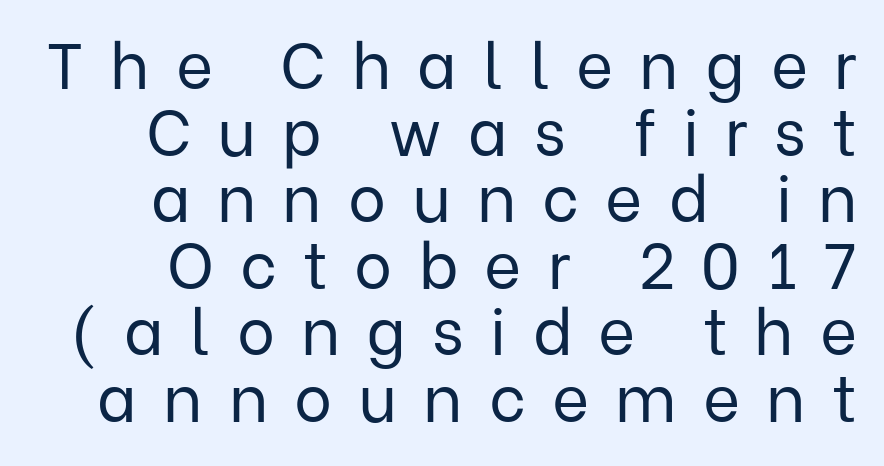
Unbolded letterforms with no extra heft. What's the leading like? Squeezed, with rows nearly overlapping. To sum up the face: it is a sans, with no serifs. This rendering features lettering with no underline. Display-style spreading of the glyphs; the letterfit is very open.
